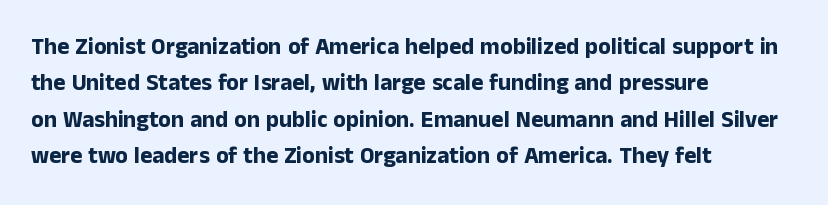
The image shows 23 px bold type, upright; set left-aligned, normal line spacing (1.58x), normal letter spacing, not underlined.
